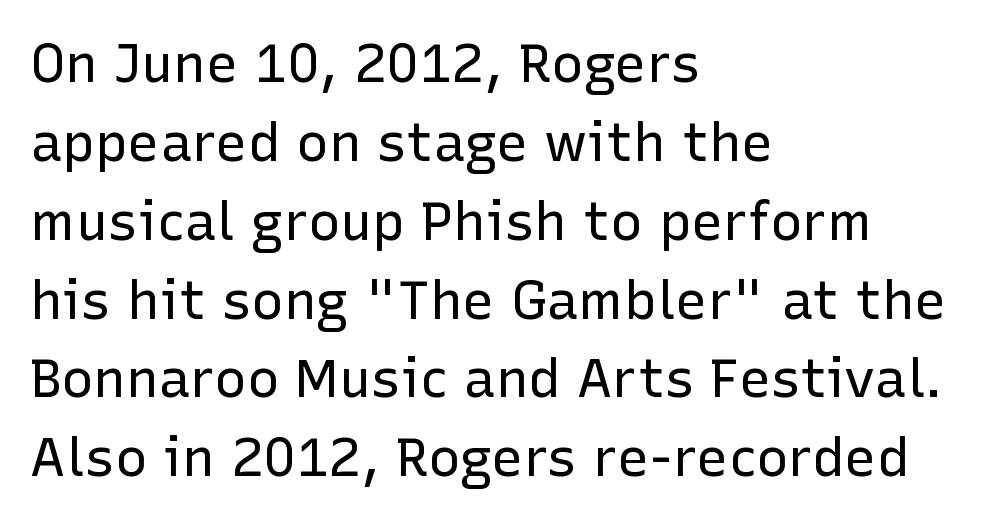
{"serif": "no", "italic": "no", "bold": "no", "weight": "regular", "width": "normal", "stroke_contrast": "low", "x_height": "medium", "monospaced": "no", "underline": "no", "align": "left", "line_spacing": "normal", "line_spacing_ratio": 1.46, "letter_spacing": "normal", "letter_spacing_em": 0.0, "glyph_px": 54}
